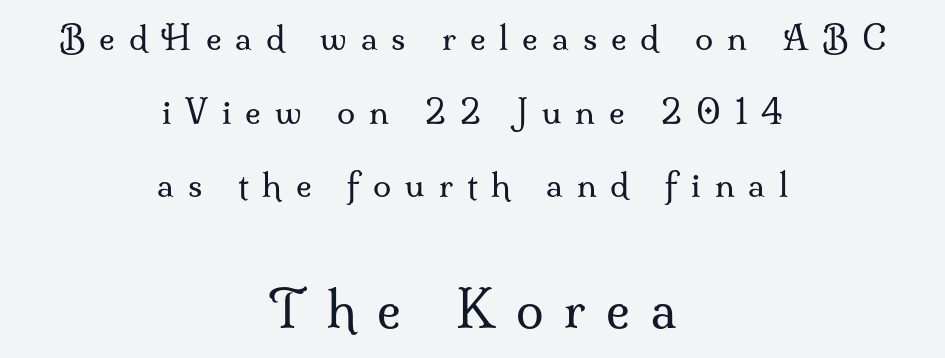
The image shows 50 px regular-weight serif type, upright; set centered, loose line spacing (2.23x), unusually wide letter spacing (+0.42 em), not underlined; the second (bottom) block is 1.52x larger; medium stroke contrast and a small x-height.
